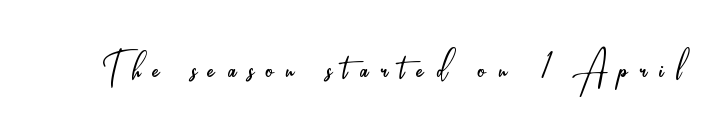
Q: Is the text bold? A: No.
Q: Is the text italic (slanted)? A: Yes.
Q: Is the typeface a serif or a sans-serif typeface? A: Sans-serif.
Q: Is the text underlined? A: No.
Q: Is the spacing between letters normal or unusually wide? A: Unusually wide.
Q: Width (condensed, normal, or wide)? A: Condensed.
Q: Stroke contrast? A: Low.
Q: x-height? A: Small.
Q: Monospaced? A: No.
